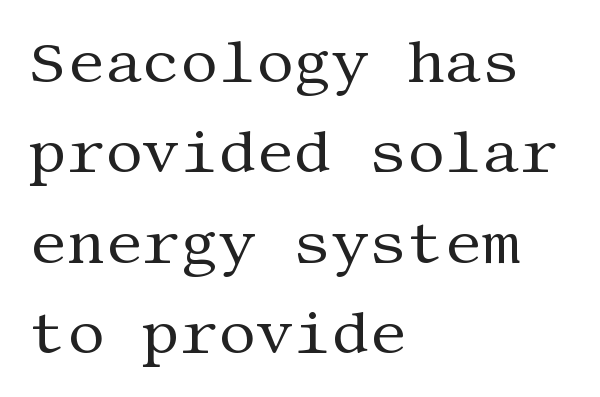
Q: Is the text bold? A: No.
Q: Is the text italic (slanted)? A: No, it is upright.
Q: Is the typeface a serif or a sans-serif typeface? A: Serif.
Q: Is the text underlined? A: No.
Q: How is the paragraph aligned? A: Left-aligned.
Q: Is the spacing between letters normal or unusually wide? A: Normal.
Q: Is the spacing between lines tight, normal or loose? A: Normal.
Q: Width (condensed, normal, or wide)? A: Normal.
Q: Stroke contrast? A: Medium.
Q: x-height? A: Large.
